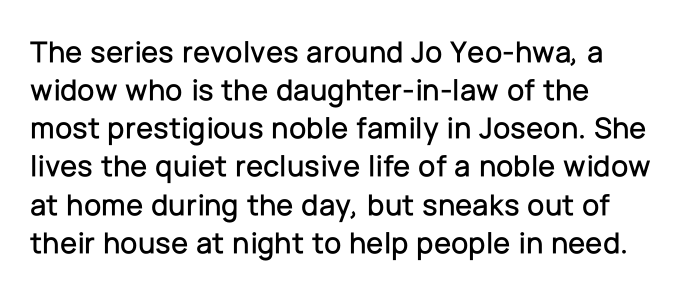
Q: Is the text italic (slanted)? A: No, it is upright.
Q: Is the typeface a serif or a sans-serif typeface? A: Sans-serif.
Q: Is the text underlined? A: No.
Q: How is the paragraph aligned? A: Left-aligned.
Q: Is the spacing between letters normal or unusually wide? A: Normal.
Q: Width (condensed, normal, or wide)? A: Normal.
Q: Stroke contrast? A: Low.
Q: x-height? A: Medium.
Q: Monospaced? A: No.
